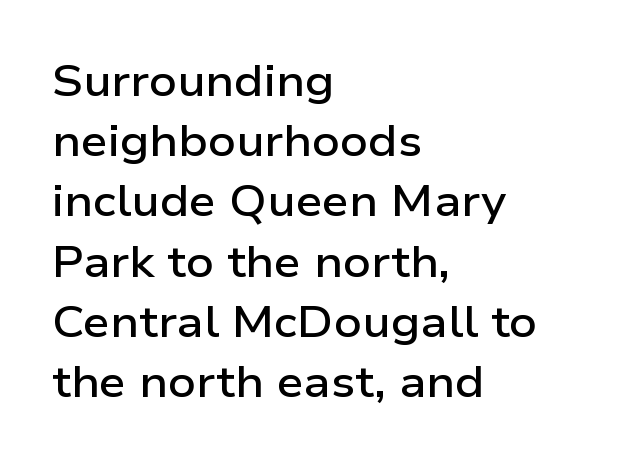
Q: Is the text bold? A: Semi-bold.
Q: Is the text italic (slanted)? A: No, it is upright.
Q: Is the typeface a serif or a sans-serif typeface? A: Sans-serif.
Q: Is the text underlined? A: No.
Q: How is the paragraph aligned? A: Left-aligned.
Q: Is the spacing between letters normal or unusually wide? A: Normal.
Q: Is the spacing between lines tight, normal or loose? A: Normal.
Q: Width (condensed, normal, or wide)? A: Wide.
Q: Stroke contrast? A: Low.
Q: x-height? A: Medium.
Q: Monospaced? A: No.
